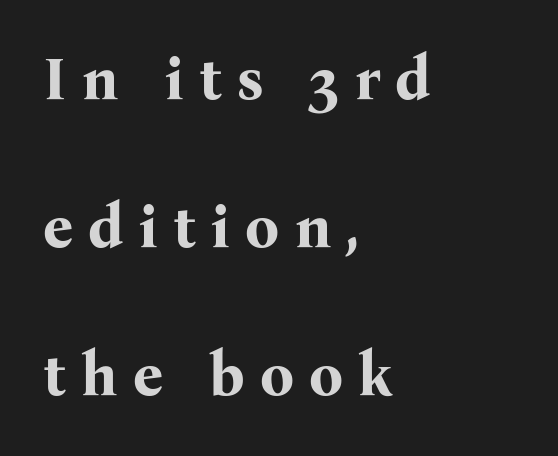
You can tell from the footed stems that serif type was used. This sample has the flowing, uneven cadence of proportional lettering. Unlike italic type, these characters show no tilt at all. These words are printed bold, with thick strokes throughout. Airy leading.
